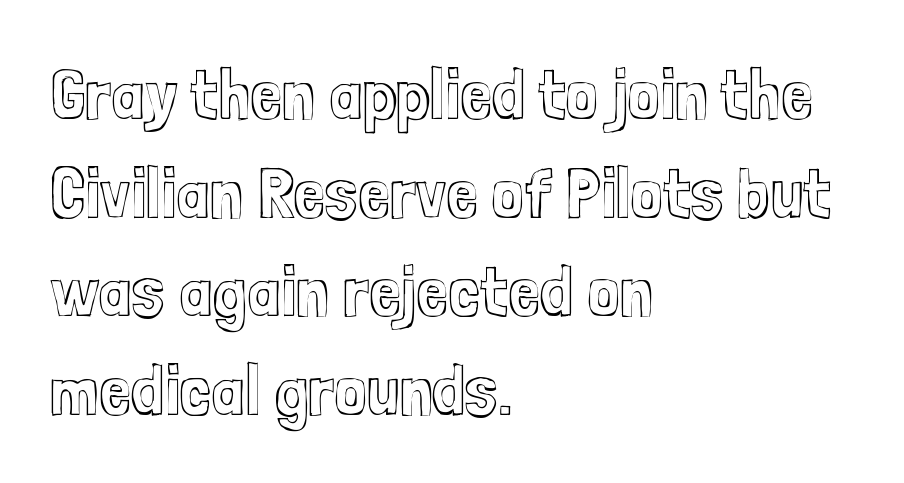
Q: Is the text italic (slanted)? A: No, it is upright.
Q: Is the text underlined? A: No.
Q: How is the paragraph aligned? A: Left-aligned.
Q: Is the spacing between letters normal or unusually wide? A: Normal.
Q: Is the spacing between lines tight, normal or loose? A: Normal.
Q: Width (condensed, normal, or wide)? A: Condensed.
Q: x-height? A: Medium.
Q: Monospaced? A: No.
